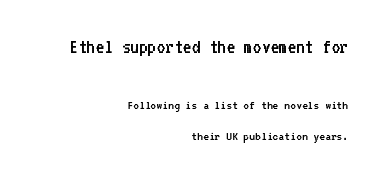
Underline: absent. Compared with a typical body face, this is equally light or lighter still. The tracking reads as untouched default to a designer's eye. The font's upright variant was chosen for this text. The rendering shrinks the type as you move from the upper chunk to the lower. Compared with typical paragraphs, the rows here are farther apart.
